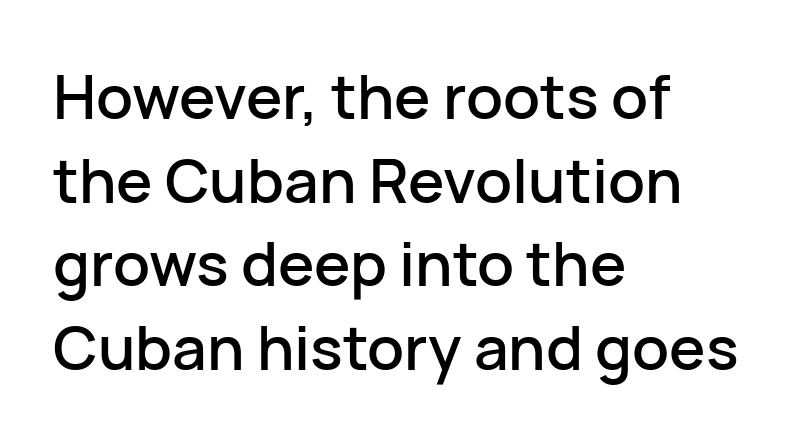
Q: Is the text italic (slanted)? A: No, it is upright.
Q: Is the typeface a serif or a sans-serif typeface? A: Sans-serif.
Q: Is the text underlined? A: No.
Q: How is the paragraph aligned? A: Left-aligned.
Q: Is the spacing between letters normal or unusually wide? A: Normal.
Q: Is the spacing between lines tight, normal or loose? A: Normal.
Q: Width (condensed, normal, or wide)? A: Normal.
Q: Stroke contrast? A: Low.
Q: x-height? A: Medium.
Q: Monospaced? A: No.
